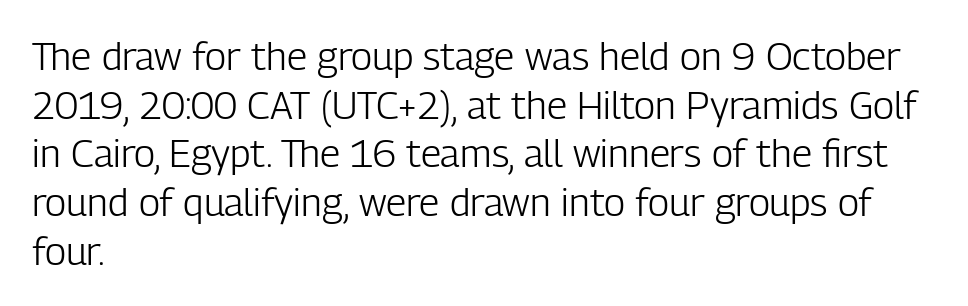
Q: Is the text bold? A: No.
Q: Is the text italic (slanted)? A: No, it is upright.
Q: Is the typeface a serif or a sans-serif typeface? A: Sans-serif.
Q: Is the text underlined? A: No.
Q: How is the paragraph aligned? A: Left-aligned.
Q: Is the spacing between letters normal or unusually wide? A: Normal.
Q: Is the spacing between lines tight, normal or loose? A: Normal.
Q: Width (condensed, normal, or wide)? A: Condensed.
Q: Stroke contrast? A: Low.
Q: x-height? A: Medium.
Q: Monospaced? A: No.
